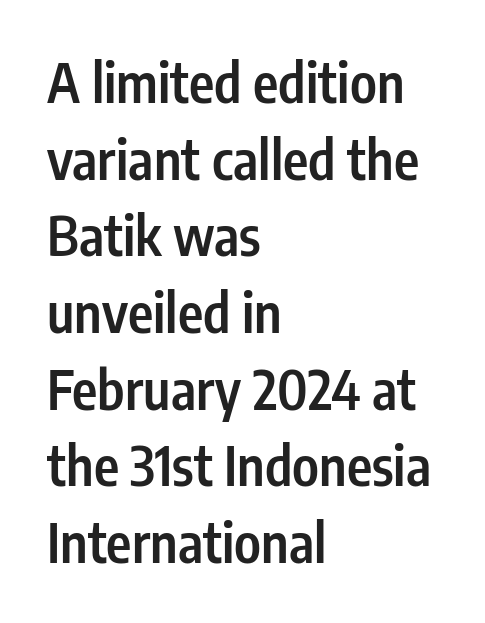
The image shows 54 px semibold, condensed sans-serif type, upright; set left-aligned, normal line spacing (1.42x), normal letter spacing, not underlined; low stroke contrast and a medium x-height.
